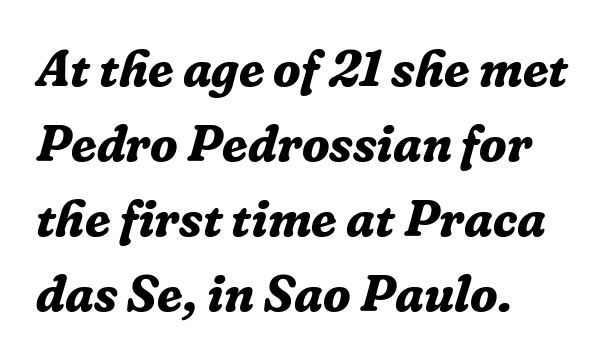
{"serif": "yes", "italic": "yes", "lean": "right", "slant_degrees": 16, "bold": "yes", "weight": "bold", "width": "normal", "stroke_contrast": "low", "x_height": "medium", "monospaced": "no", "underline": "no", "align": "left", "line_spacing": "normal", "line_spacing_ratio": 1.47, "letter_spacing": "normal", "letter_spacing_em": 0.0, "glyph_px": 51}
